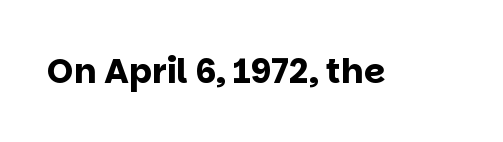
Q: Is the text bold? A: Yes.
Q: Is the text italic (slanted)? A: No, it is upright.
Q: Is the typeface a serif or a sans-serif typeface? A: Sans-serif.
Q: Is the text underlined? A: No.
Q: Is the spacing between letters normal or unusually wide? A: Normal.
Q: Width (condensed, normal, or wide)? A: Normal.
Q: Stroke contrast? A: Low.
Q: x-height? A: Large.
Q: Monospaced? A: No.
